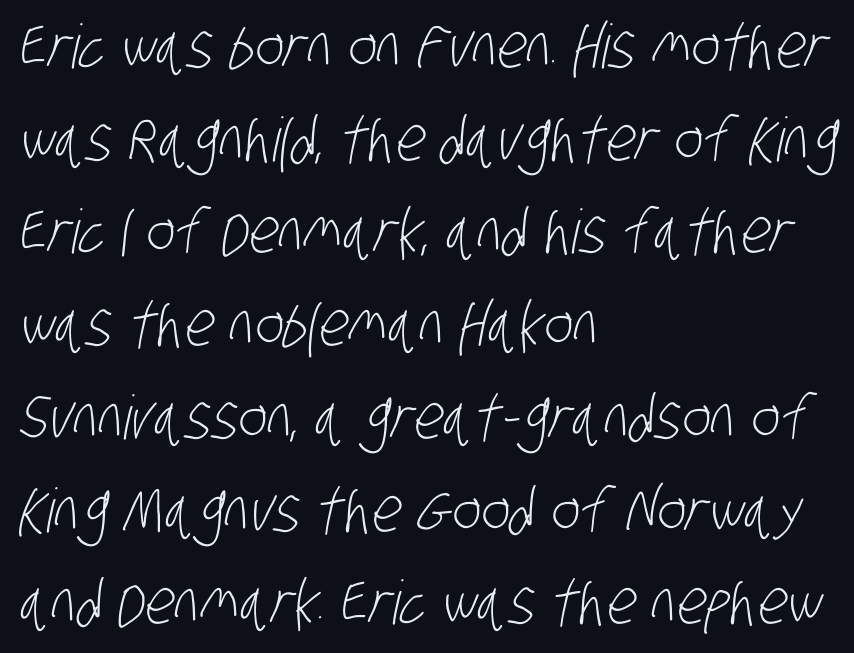
The image shows 61 px light, condensed sans-serif type; set left-aligned, normal line spacing (1.52x), normal letter spacing, not underlined; low stroke contrast and a large x-height.
